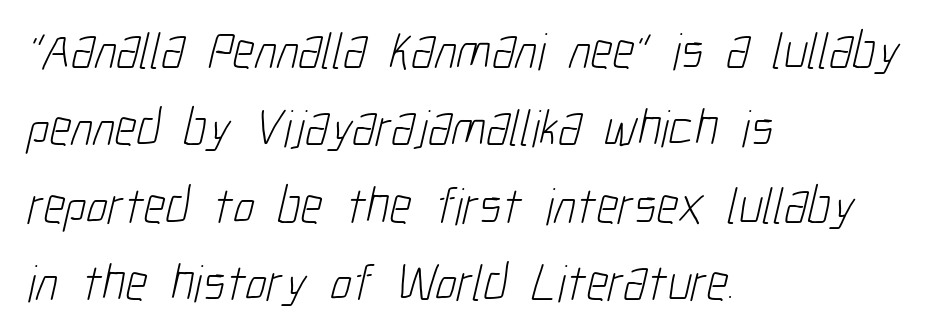
Unlike a traditional serif, this face leaves its strokes unadorned. In terms of leading, this rendering sits right in the middle. Line starts are locked; line ends wander. Caption: face not bold, strokes unweighted.
